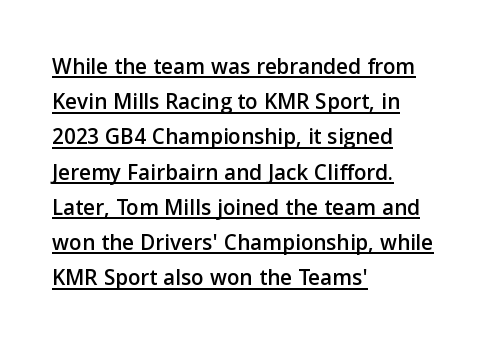
The sample's only ornament is a line tracing under the words. Does the copy run flush right? No — it runs flush left. The font's upright variant was chosen for this text. The letters sit at their default tracking, neither squeezed nor spread. Leading: standard.
